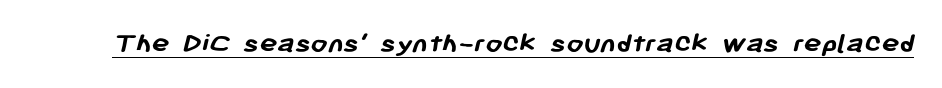
Looks like regular typesetting: each glyph gets only the width it needs. Caption: standard tracking, unaltered. Is this a sans? Yes — the strokes have no serifs. A baseline rule has been typeset under these characters.
